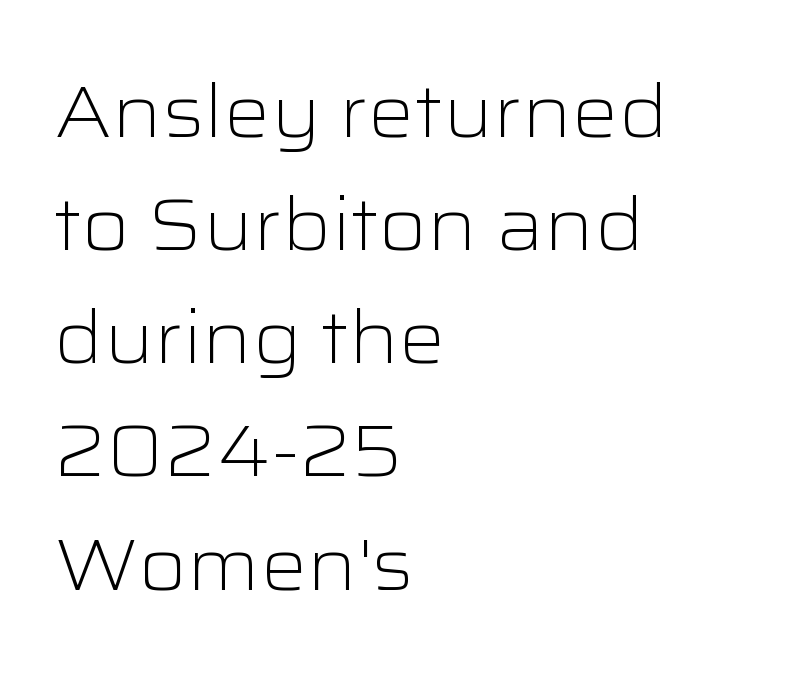
Q: Is the text bold? A: No.
Q: Is the text italic (slanted)? A: No, it is upright.
Q: Is the typeface a serif or a sans-serif typeface? A: Sans-serif.
Q: Is the text underlined? A: No.
Q: How is the paragraph aligned? A: Left-aligned.
Q: Is the spacing between letters normal or unusually wide? A: Normal.
Q: Is the spacing between lines tight, normal or loose? A: Normal.
Q: Width (condensed, normal, or wide)? A: Wide.
Q: Stroke contrast? A: Low.
Q: x-height? A: Medium.
Q: Monospaced? A: No.
